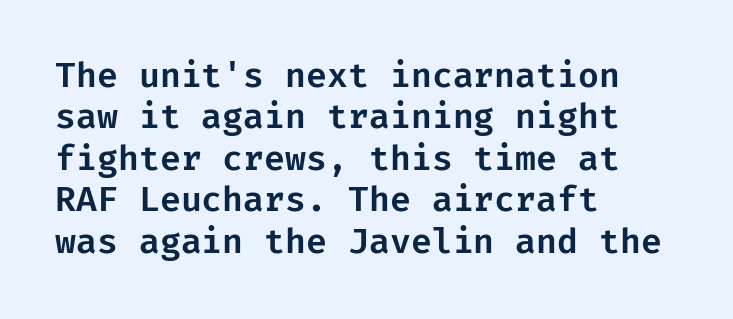
The image shows 34 px sans-serif type, upright; set left-aligned, line spacing 1.22x, normal letter spacing, not underlined; low stroke contrast and a medium x-height.
